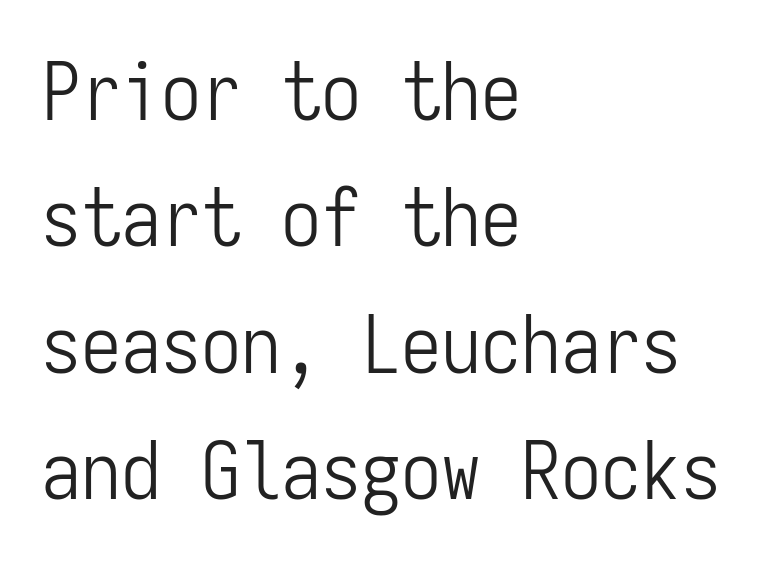
The image shows 80 px light, condensed sans-serif type, upright, monospaced; set left-aligned, normal line spacing (1.58x), normal letter spacing, not underlined; low stroke contrast and a medium x-height.
